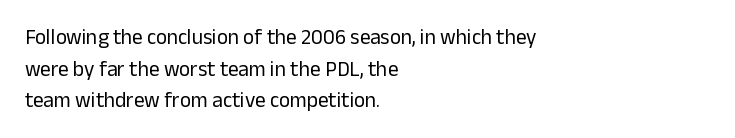
{"italic": "no", "bold": "no", "underline": "no", "align": "left", "line_spacing": "normal", "line_spacing_ratio": 1.51, "letter_spacing": "normal", "letter_spacing_em": 0.0, "glyph_px": 21}
